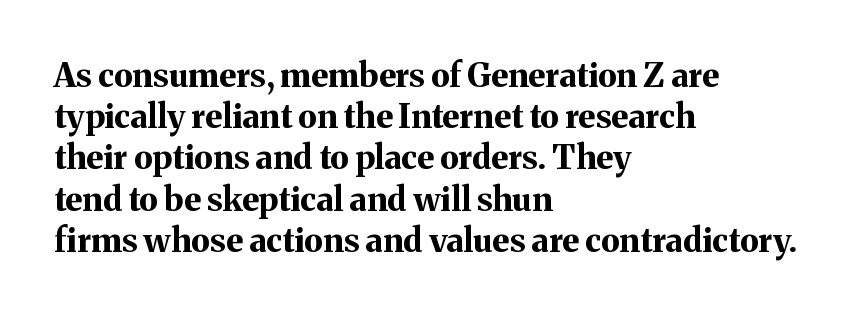
{"serif": "yes", "italic": "no", "bold": "yes", "weight": "bold", "width": "normal", "stroke_contrast": "medium", "x_height": "medium", "monospaced": "no", "underline": "no", "align": "left", "line_spacing": "normal", "line_spacing_ratio": 1.25, "letter_spacing": "normal", "letter_spacing_em": 0.0, "glyph_px": 33}
